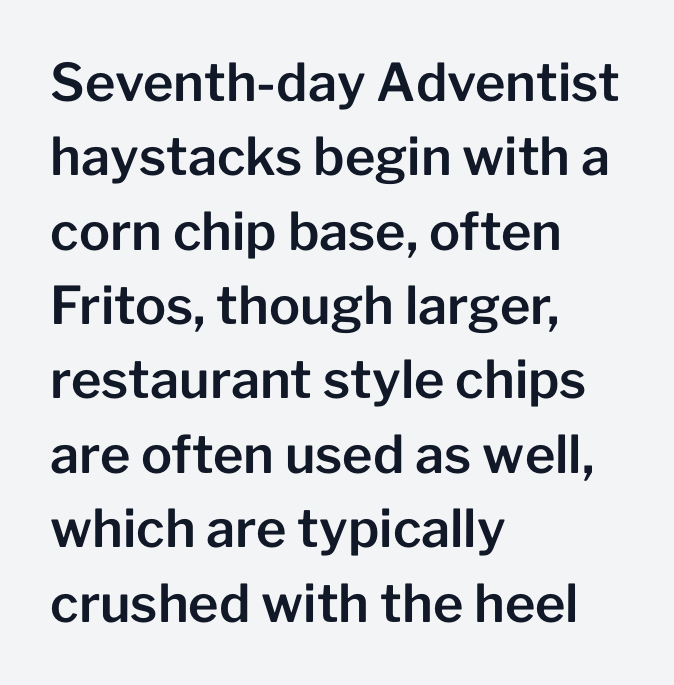
Q: Is the text italic (slanted)? A: No, it is upright.
Q: Is the typeface a serif or a sans-serif typeface? A: Sans-serif.
Q: Is the text underlined? A: No.
Q: How is the paragraph aligned? A: Left-aligned.
Q: Is the spacing between letters normal or unusually wide? A: Normal.
Q: Is the spacing between lines tight, normal or loose? A: Normal.
Q: Width (condensed, normal, or wide)? A: Normal.
Q: Stroke contrast? A: Low.
Q: x-height? A: Medium.
Q: Monospaced? A: No.
